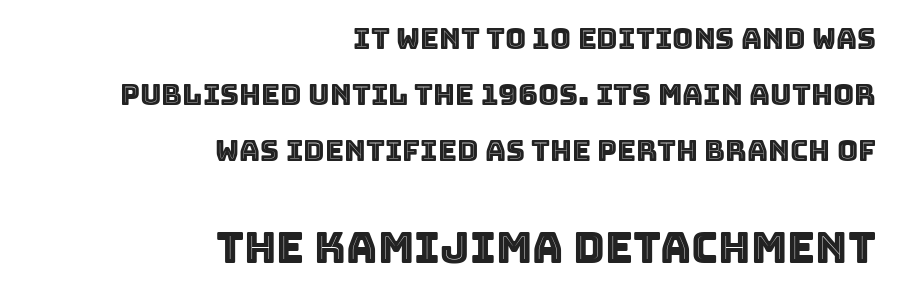
Q: Is the text italic (slanted)? A: No, it is upright.
Q: Is the text underlined? A: No.
Q: How is the paragraph aligned? A: Right-aligned.
Q: Is the spacing between letters normal or unusually wide? A: Normal.
Q: Is the spacing between lines tight, normal or loose? A: Loose.
Q: Which block of text is set in a larger size, the first (top) or the second (bottom)? A: The second (bottom) one.
Q: Width (condensed, normal, or wide)? A: Normal.
Q: x-height? A: Large.
Q: Monospaced? A: No.
